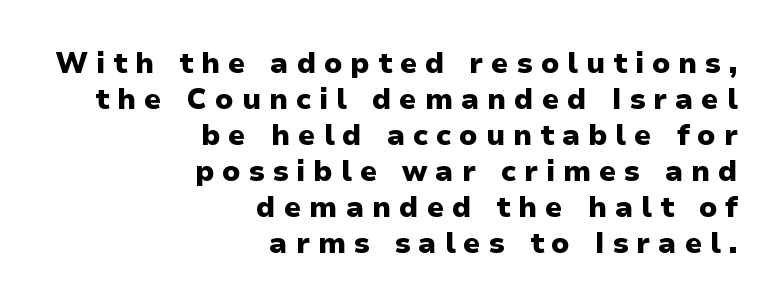
{"serif": "no", "italic": "no", "bold": "yes", "weight": "heavy", "width": "normal", "stroke_contrast": "low", "x_height": "medium", "monospaced": "no", "underline": "no", "align": "right", "line_spacing_ratio": 1.24, "letter_spacing": "wide", "letter_spacing_em": 0.27, "glyph_px": 29}
